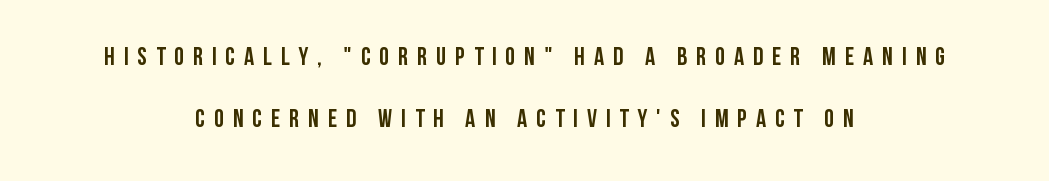
Q: Is the text bold? A: Yes.
Q: Is the text italic (slanted)? A: No, it is upright.
Q: Is the text underlined? A: No.
Q: How is the paragraph aligned? A: Centered.
Q: Is the spacing between letters normal or unusually wide? A: Unusually wide.
Q: Is the spacing between lines tight, normal or loose? A: Loose.
